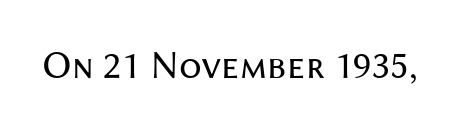
Type style note: lacks serifs. Do the characters align in a grid? No, the font is proportional. Heft: none added — not bold. Posture: vertical. Has an underline been added? It has not.
